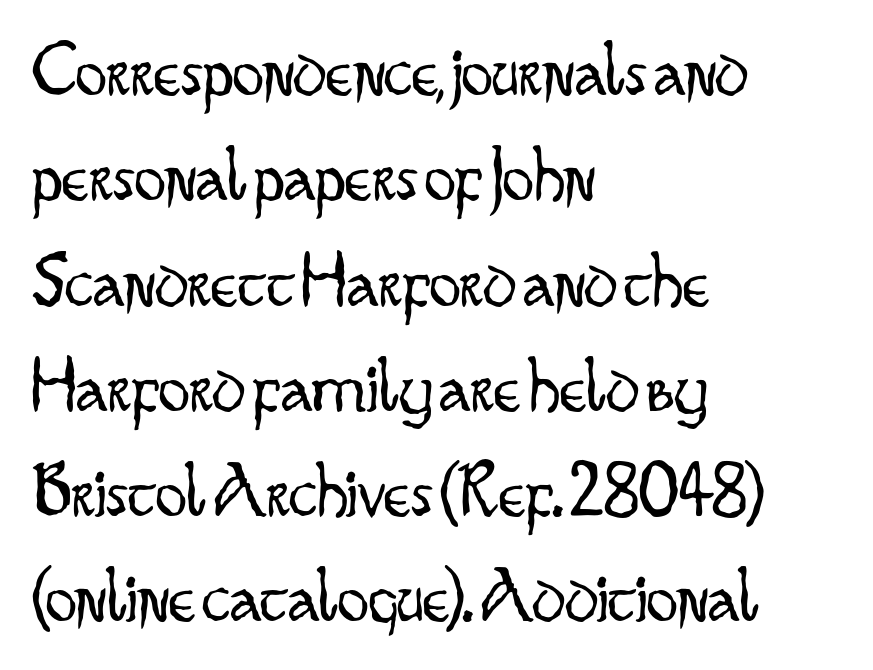
Only glyphs here, with clear space below each row. The letters stand straight up with perfectly vertical stems. Think of a printed novel: that variable character pitch is what you see here. The horizontal fit of the characters is conventional and even. Does the type have serifs? No, each stem ends abruptly. The font sits on the lighter half of the weight spectrum, regular included.
